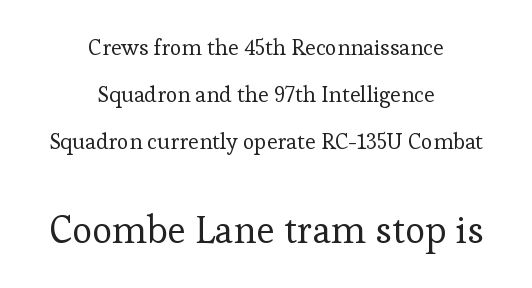
{"serif": "yes", "italic": "no", "bold": "no", "weight": "regular", "width": "normal", "stroke_contrast": "low", "x_height": "medium", "monospaced": "no", "underline": "no", "align": "center", "line_spacing": "loose", "line_spacing_ratio": 2.14, "letter_spacing": "normal", "letter_spacing_em": 0.0, "larger_block": "second", "size_ratio": 1.73, "glyph_px": 38}
